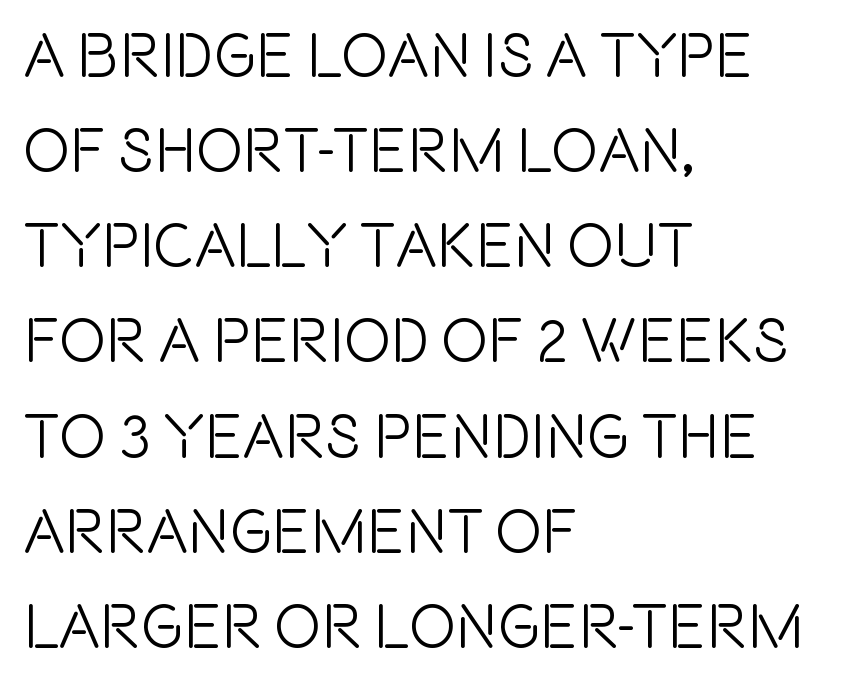
Q: Is the text italic (slanted)? A: No, it is upright.
Q: Is the typeface a serif or a sans-serif typeface? A: Sans-serif.
Q: Is the text underlined? A: No.
Q: How is the paragraph aligned? A: Left-aligned.
Q: Is the spacing between letters normal or unusually wide? A: Normal.
Q: Is the spacing between lines tight, normal or loose? A: Normal.
Q: Width (condensed, normal, or wide)? A: Condensed.
Q: x-height? A: Large.
Q: Monospaced? A: No.
